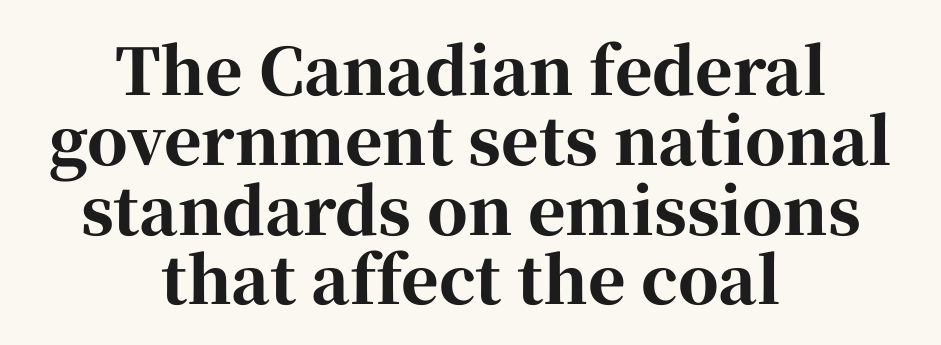
{"serif": "yes", "italic": "no", "bold": "yes", "weight": "bold", "width": "normal", "stroke_contrast": "high", "x_height": "medium", "monospaced": "no", "underline": "no", "align": "center", "line_spacing": "tight", "line_spacing_ratio": 1.09, "letter_spacing": "normal", "letter_spacing_em": 0.0, "glyph_px": 64}
